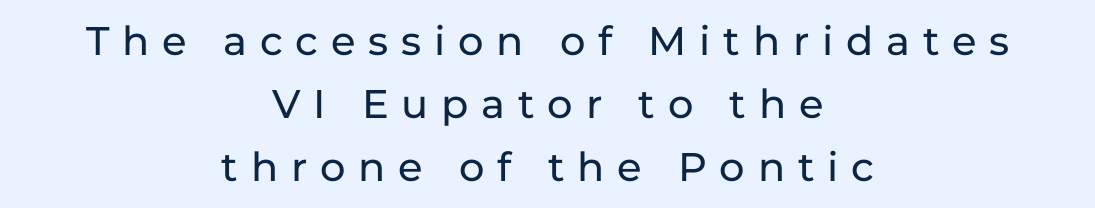
Q: Is the text italic (slanted)? A: No, it is upright.
Q: Is the typeface a serif or a sans-serif typeface? A: Sans-serif.
Q: Is the text underlined? A: No.
Q: How is the paragraph aligned? A: Centered.
Q: Is the spacing between letters normal or unusually wide? A: Unusually wide.
Q: Is the spacing between lines tight, normal or loose? A: Normal.
Q: Width (condensed, normal, or wide)? A: Normal.
Q: Stroke contrast? A: Low.
Q: x-height? A: Medium.
Q: Monospaced? A: No.
